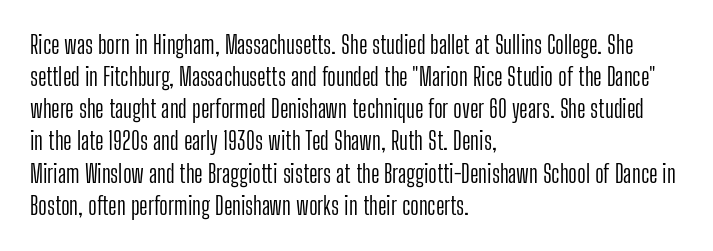
Q: Is the text bold? A: No.
Q: Is the text italic (slanted)? A: No, it is upright.
Q: Is the text underlined? A: No.
Q: How is the paragraph aligned? A: Left-aligned.
Q: Is the spacing between letters normal or unusually wide? A: Normal.
Q: Is the spacing between lines tight, normal or loose? A: Normal.
